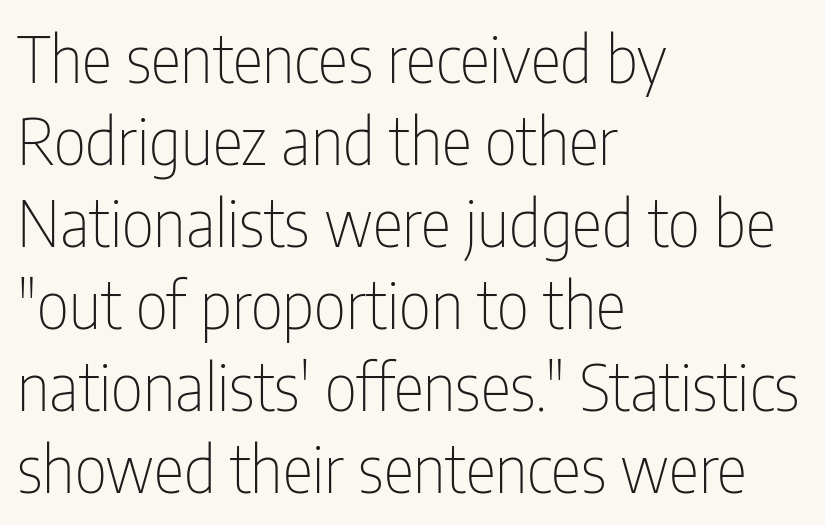
Q: Is the text bold? A: No.
Q: Is the text italic (slanted)? A: No, it is upright.
Q: Is the typeface a serif or a sans-serif typeface? A: Sans-serif.
Q: Is the text underlined? A: No.
Q: How is the paragraph aligned? A: Left-aligned.
Q: Is the spacing between letters normal or unusually wide? A: Normal.
Q: Is the spacing between lines tight, normal or loose? A: Normal.
Q: Width (condensed, normal, or wide)? A: Condensed.
Q: Stroke contrast? A: Low.
Q: x-height? A: Medium.
Q: Monospaced? A: No.
